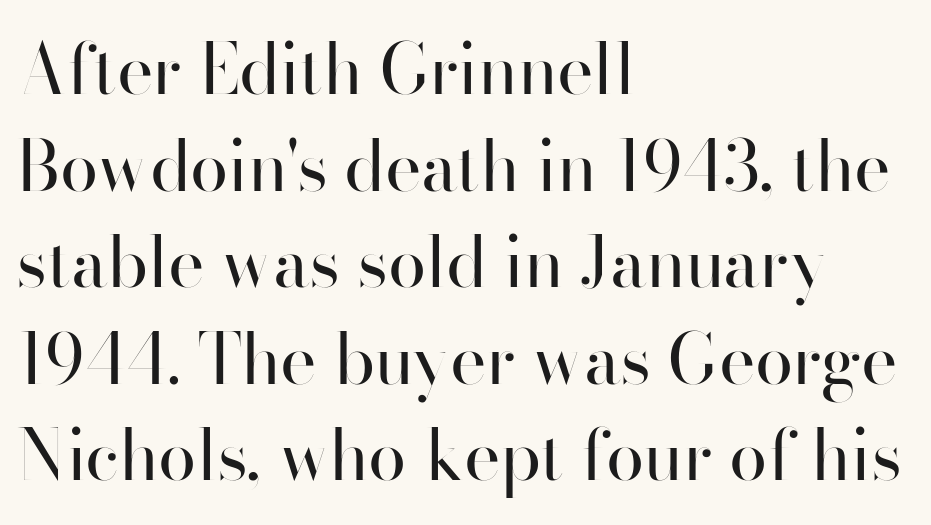
The image shows 69 px regular-weight sans-serif type, upright; set left-aligned, normal line spacing (1.4x), normal letter spacing, not underlined; high stroke contrast and a small x-height.
